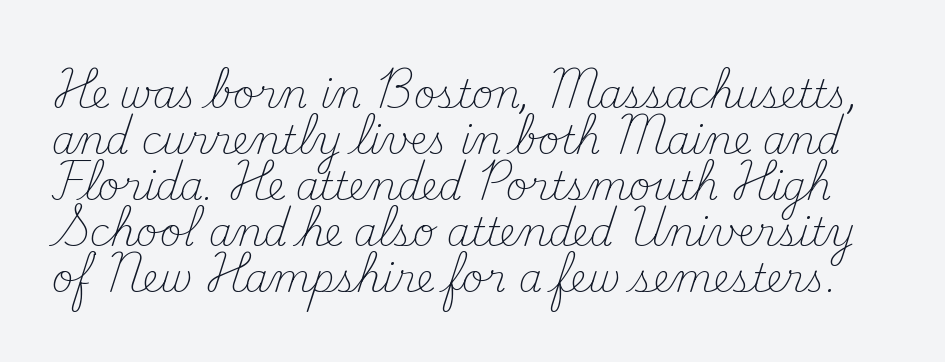
Stroke thickness stays within the range of a standard reading face or lighter. Each word holds together tightly as a unit, with standard inter-letter gaps. You could not count columns in this text — the font is proportionally spaced. Typographically, this falls in the serif category. The space beneath each line is pristine and unruled.
